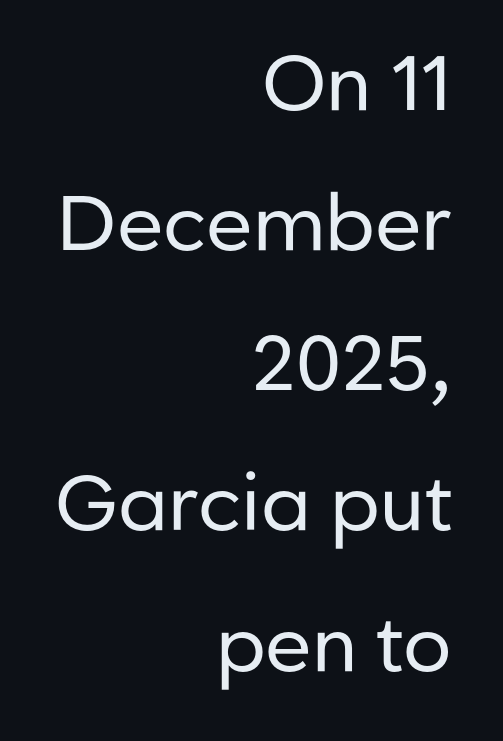
Q: Is the text bold? A: No.
Q: Is the text italic (slanted)? A: No, it is upright.
Q: Is the typeface a serif or a sans-serif typeface? A: Sans-serif.
Q: Is the text underlined? A: No.
Q: How is the paragraph aligned? A: Right-aligned.
Q: Is the spacing between letters normal or unusually wide? A: Normal.
Q: Width (condensed, normal, or wide)? A: Normal.
Q: Stroke contrast? A: Low.
Q: x-height? A: Medium.
Q: Monospaced? A: No.
